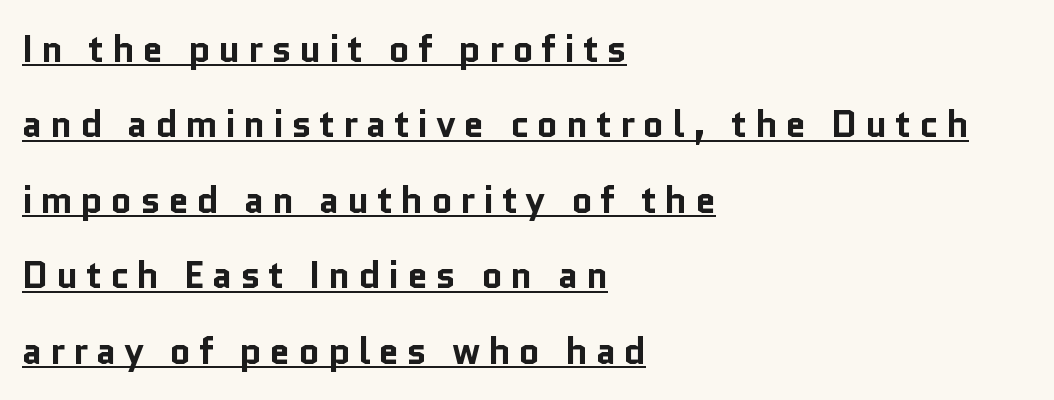
Each glyph is drawn with heavy, bold strokes. Each letter keeps its own natural width here, so spacing adapts to shape. Each line of the rendering has a horizontal stroke beneath the glyphs. What stands out about the letter spacing? Its width — letters are far apart. Is there any slant? The stems are plumb. These lines are composed in type without serifs.
